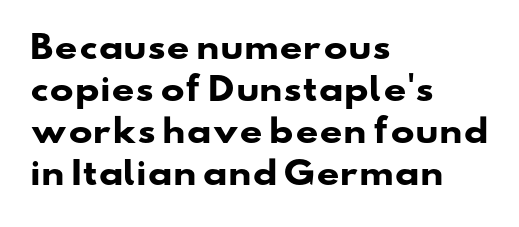
The image shows 32 px heavy, wide sans-serif type; set left-aligned, normal line spacing (1.31x), normal letter spacing, not underlined; low stroke contrast and a small x-height.
